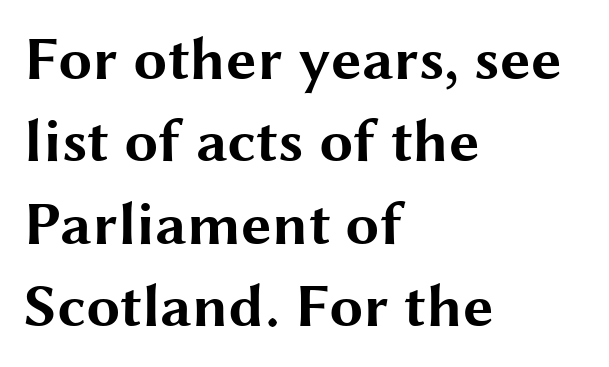
Q: Is the text bold? A: Yes.
Q: Is the text italic (slanted)? A: No, it is upright.
Q: Is the typeface a serif or a sans-serif typeface? A: Sans-serif.
Q: Is the text underlined? A: No.
Q: How is the paragraph aligned? A: Left-aligned.
Q: Is the spacing between letters normal or unusually wide? A: Normal.
Q: Is the spacing between lines tight, normal or loose? A: Normal.
Q: Width (condensed, normal, or wide)? A: Wide.
Q: Stroke contrast? A: Medium.
Q: x-height? A: Medium.
Q: Monospaced? A: No.
